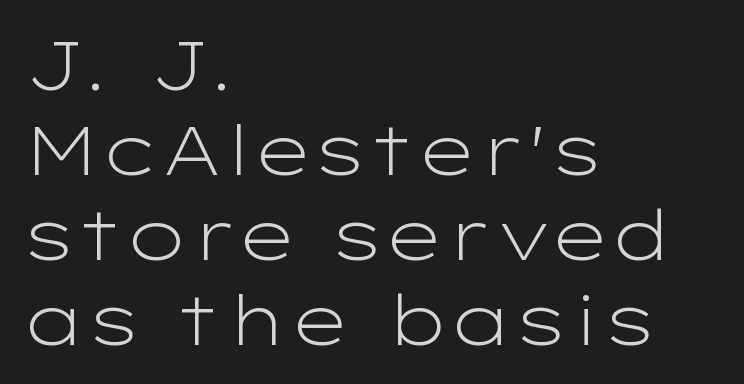
Q: Is the text bold? A: No.
Q: Is the text italic (slanted)? A: No, it is upright.
Q: Is the typeface a serif or a sans-serif typeface? A: Sans-serif.
Q: Is the text underlined? A: No.
Q: How is the paragraph aligned? A: Left-aligned.
Q: Is the spacing between letters normal or unusually wide? A: Normal.
Q: Is the spacing between lines tight, normal or loose? A: Normal.
Q: Width (condensed, normal, or wide)? A: Wide.
Q: Stroke contrast? A: Low.
Q: x-height? A: Medium.
Q: Monospaced? A: No.
